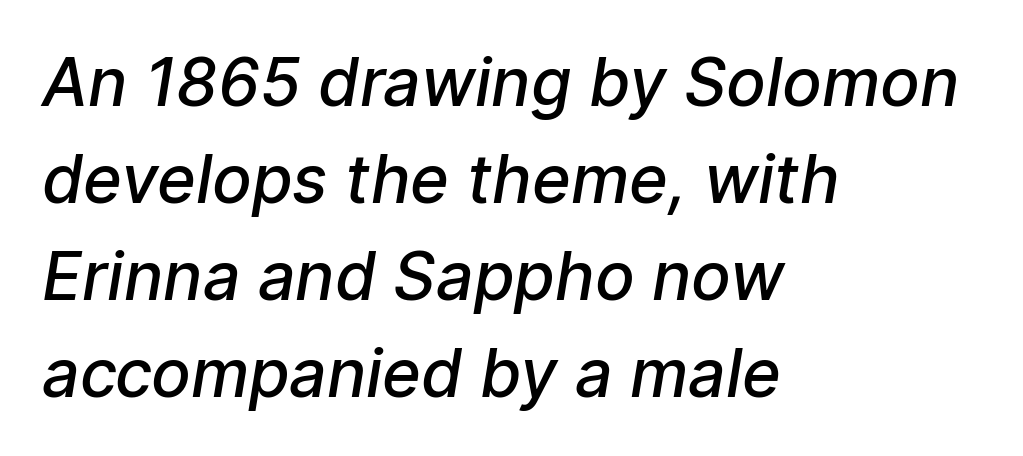
{"serif": "no", "bold": "semi", "weight": "semibold", "width": "normal", "stroke_contrast": "low", "x_height": "medium", "monospaced": "no", "underline": "no", "align": "left", "line_spacing": "normal", "line_spacing_ratio": 1.47, "letter_spacing": "normal", "letter_spacing_em": 0.0, "glyph_px": 66}
